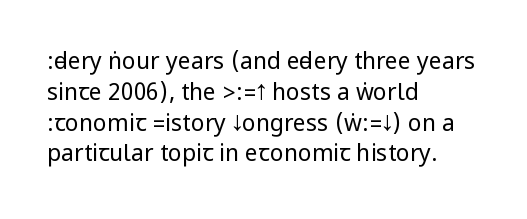
The image shows 23 px text type, upright; set left-aligned, normal line spacing (1.34x), normal letter spacing, not underlined.
